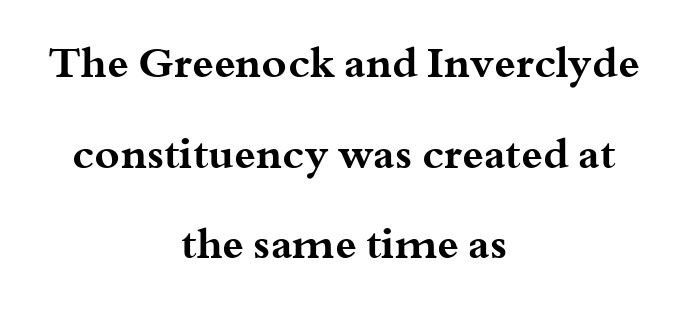
Q: Is the text bold? A: Yes.
Q: Is the text italic (slanted)? A: No, it is upright.
Q: Is the typeface a serif or a sans-serif typeface? A: Serif.
Q: Is the text underlined? A: No.
Q: How is the paragraph aligned? A: Centered.
Q: Is the spacing between letters normal or unusually wide? A: Normal.
Q: Is the spacing between lines tight, normal or loose? A: Loose.
Q: Width (condensed, normal, or wide)? A: Wide.
Q: Stroke contrast? A: Medium.
Q: x-height? A: Small.
Q: Monospaced? A: No.
